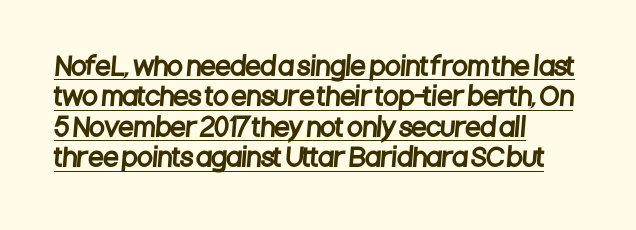
This rendering leaves character spacing at its baseline value. Line starts are locked; line ends wander. Quick note: underline on.
